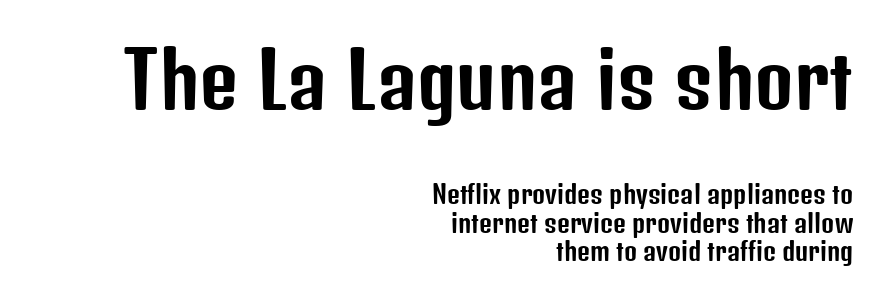
{"serif": "no", "italic": "no", "width": "condensed", "stroke_contrast": "low", "x_height": "medium", "monospaced": "no", "underline": "no", "align": "right", "line_spacing": "tight", "line_spacing_ratio": 1.14, "letter_spacing": "normal", "letter_spacing_em": 0.0, "larger_block": "first", "size_ratio": 3.04, "glyph_px": 76}
